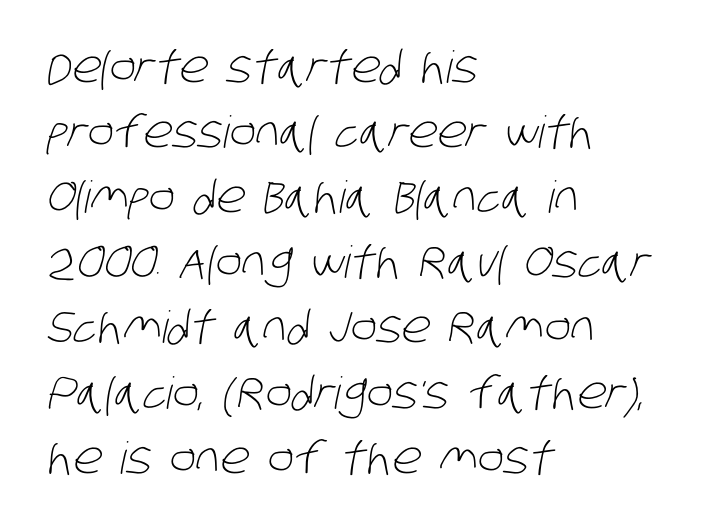
These lines sit exactly where default settings would place them. A typesetter would call this proportional, since set widths differ per character. Any mark beneath the type? The region is blank. The lines in this sample share a left origin and differ only in where they stop. No chunkiness to these letters — they're not bold.
